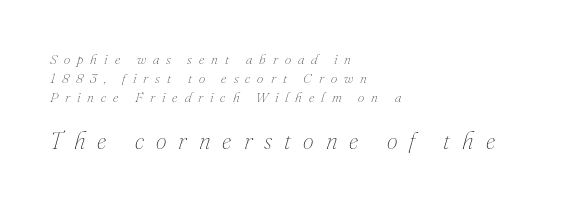
The image shows 24 px text type, italic (leaning right); set left-aligned, normal line spacing (1.34x), unusually wide letter spacing (+0.5 em), not underlined; the second (bottom) block is 1.71x larger.
